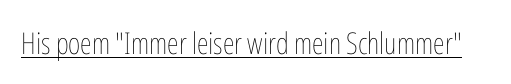
The face used here appears with an underline applied. Spacing verdict: proportional, widths tailored to each character. The strokes are not fattened; the text isn't bold. Style check: upright. Letter spacing: default.
